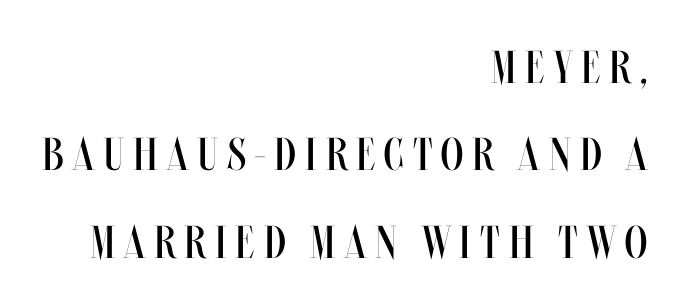
{"italic": "no", "bold": "no", "weight": "regular", "width": "condensed", "stroke_contrast": "medium", "x_height": "large", "monospaced": "no", "underline": "no", "align": "right", "line_spacing": "loose", "line_spacing_ratio": 1.9, "letter_spacing": "wide", "letter_spacing_em": 0.2, "glyph_px": 46}
